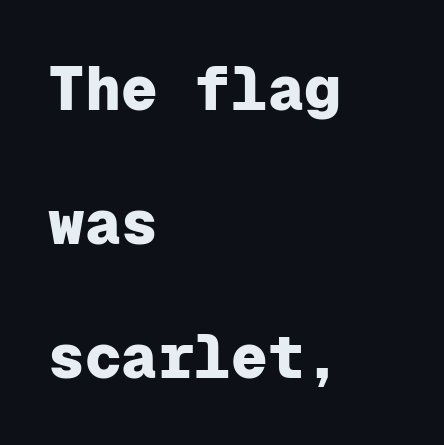
The image shows 61 px heavy sans-serif type, upright, monospaced; set left-aligned, loose line spacing (2.2x), normal letter spacing, not underlined; low stroke contrast and a medium x-height.
